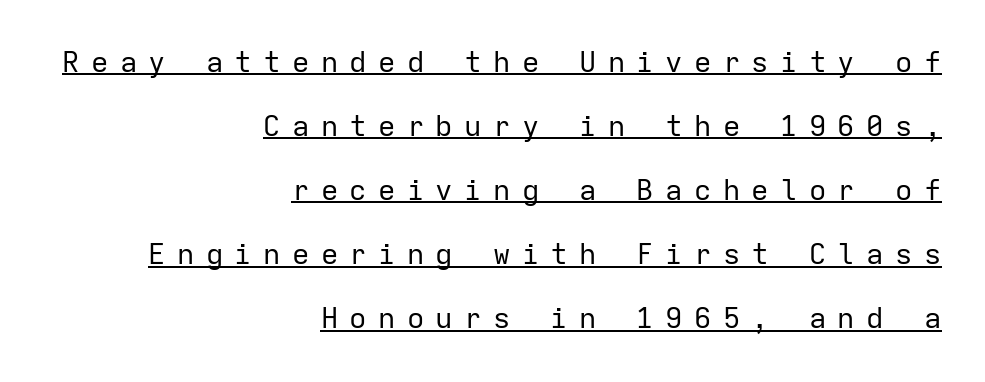
{"serif": "no", "italic": "no", "bold": "no", "weight": "regular", "width": "normal", "stroke_contrast": "low", "x_height": "medium", "monospaced": "yes", "underline": "yes", "align": "right", "line_spacing": "loose", "line_spacing_ratio": 2.21, "letter_spacing": "wide", "letter_spacing_em": 0.39, "glyph_px": 29}
